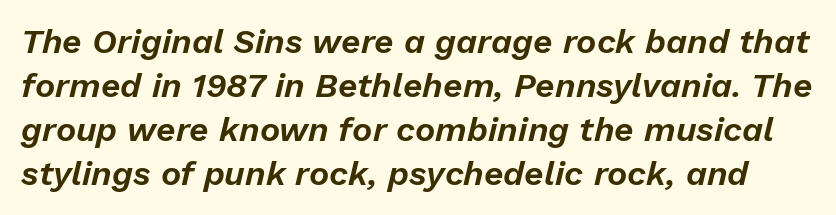
The image shows 34 px text type, italic (leaning right); set normal line spacing (1.29x), normal letter spacing, not underlined; low stroke contrast and a medium x-height.
